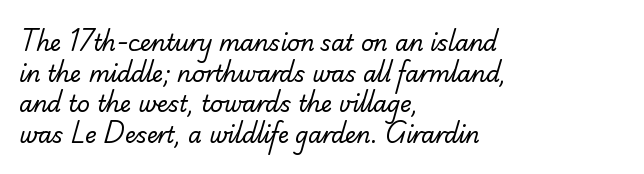
Q: Is the text bold? A: No.
Q: Is the text underlined? A: No.
Q: How is the paragraph aligned? A: Left-aligned.
Q: Is the spacing between letters normal or unusually wide? A: Normal.
Q: Is the spacing between lines tight, normal or loose? A: Normal.
